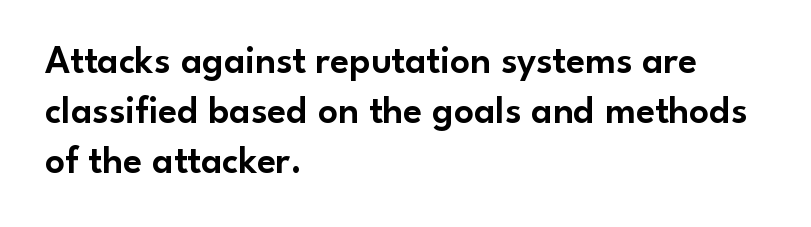
The image shows 39 px sans-serif type, upright; set left-aligned, normal line spacing (1.28x), normal letter spacing, not underlined; low stroke contrast and a small x-height.
